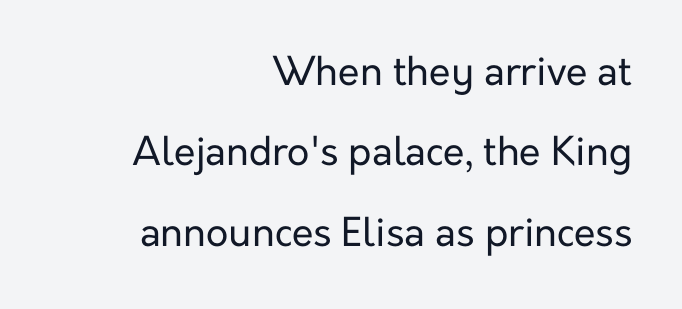
The specimen reads as upright at a glance. Do the characters align in a grid? No, the font is proportional. Observe the absence of serifs on each vertical stroke in this sample. Vertical stems look standard width or narrower in stroke. The compositor pushed each line to the right boundary. This sample trades compactness for vertical openness between lines.
